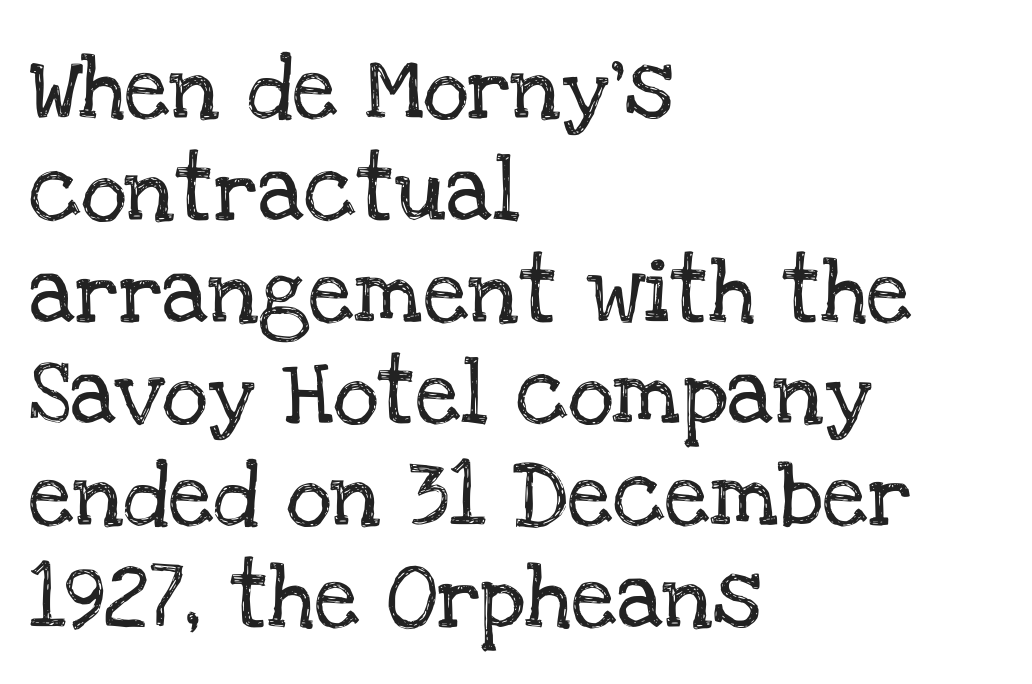
{"serif": "yes", "italic": "no", "width": "normal", "stroke_contrast": "low", "x_height": "large", "monospaced": "no", "underline": "no", "align": "left", "line_spacing": "normal", "line_spacing_ratio": 1.59, "letter_spacing": "normal", "letter_spacing_em": 0.0, "glyph_px": 64}
